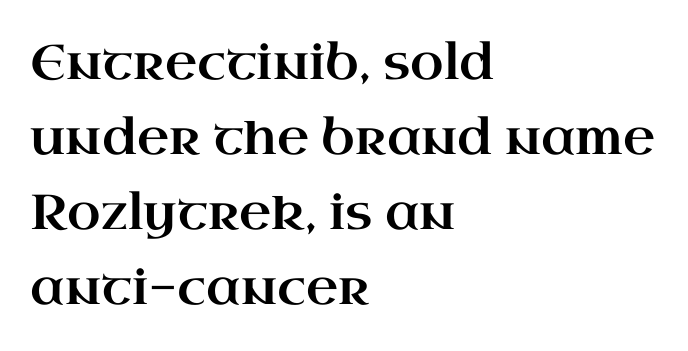
This sample is left-justified, so line endings fall wherever the words run out. Style check: upright. Yep, those are serifs on the letters. Line spacing here is normal.
